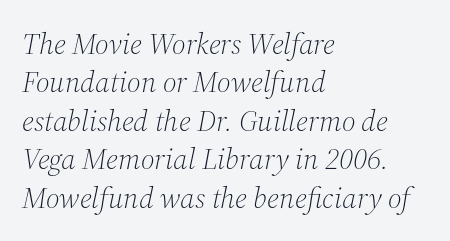
The passage shown is not underscored anywhere. Each stroke keeps to a modest, everyday thickness or less. If you drew a ruler down the left edge, every line would touch it. This is oblique type, the kind used for emphasis or titles. Proportional: the letters do not fall into vertical columns.
